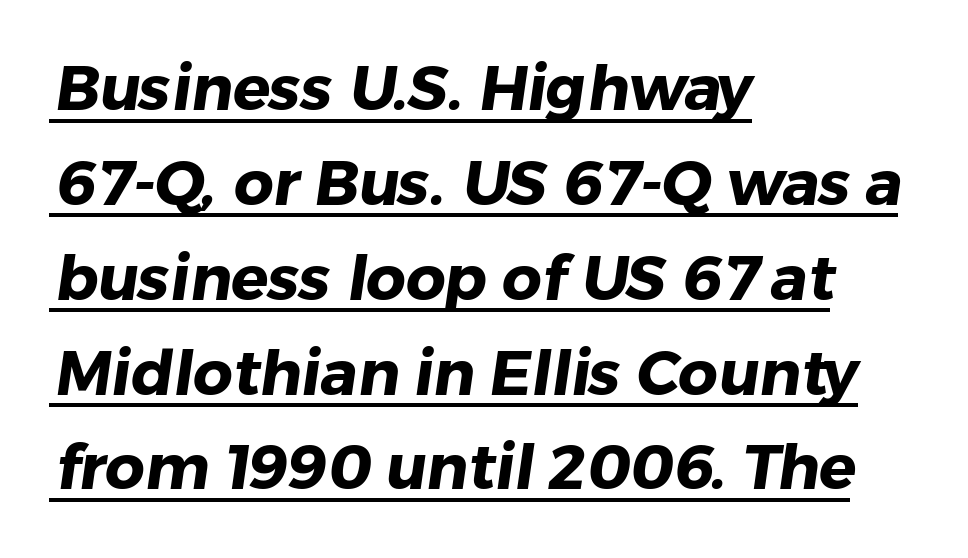
{"serif": "no", "bold": "yes", "weight": "heavy", "width": "normal", "stroke_contrast": "low", "x_height": "medium", "monospaced": "no", "underline": "yes", "align": "left", "line_spacing": "normal", "line_spacing_ratio": 1.53, "letter_spacing": "normal", "letter_spacing_em": 0.0, "glyph_px": 62}
